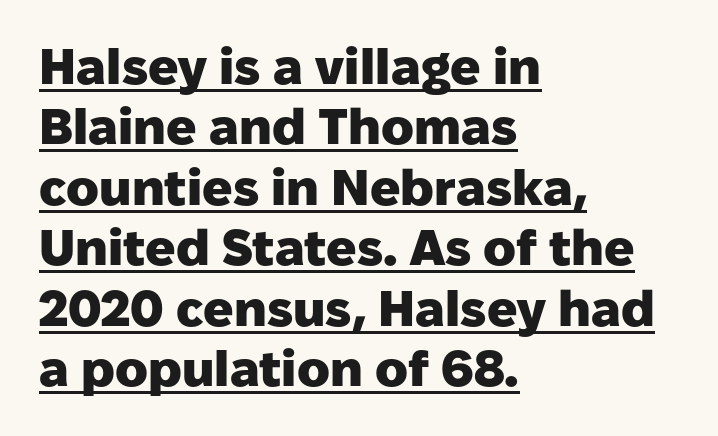
The image shows 50 px heavy sans-serif type, upright; set left-aligned, line spacing 1.21x, normal letter spacing, underlined; low stroke contrast and a medium x-height.
